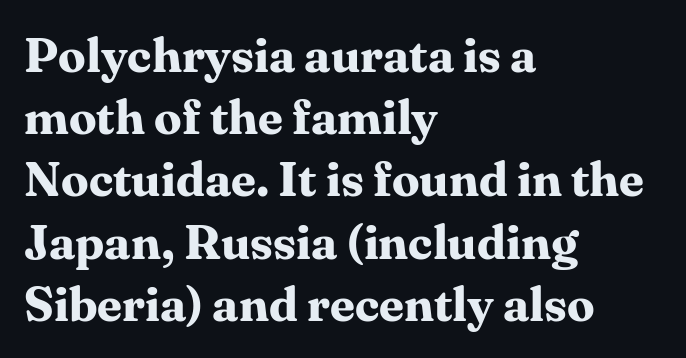
Between one letter and the next there's only the usual sliver of space. The typesetter chose a ragged-right arrangement here. Vertical spacing — default. I'd describe the lettering as bold — thick and assertive. Just letters on the line, the space beneath them empty. A typesetter would call this proportional, since set widths differ per character.
